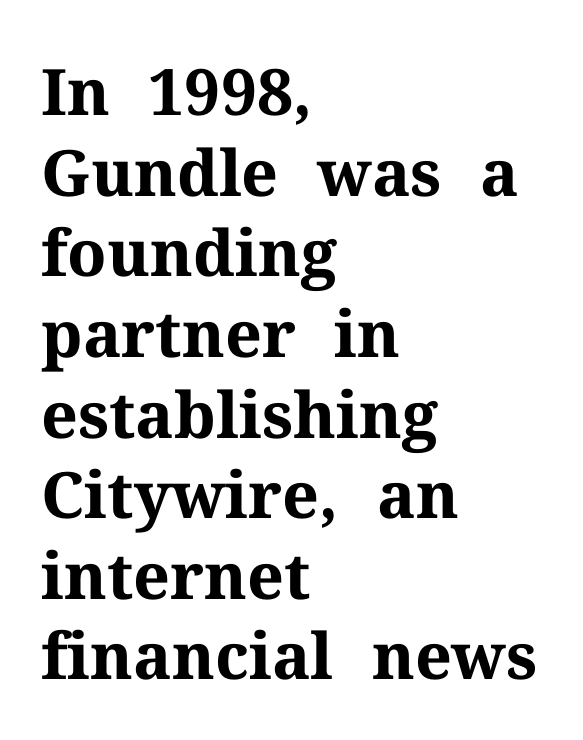
{"serif": "yes", "italic": "no", "bold": "yes", "weight": "bold", "width": "normal", "stroke_contrast": "medium", "x_height": "medium", "monospaced": "no", "underline": "no", "align": "left", "line_spacing": "normal", "line_spacing_ratio": 1.26, "letter_spacing": "normal", "letter_spacing_em": 0.0, "glyph_px": 64}
